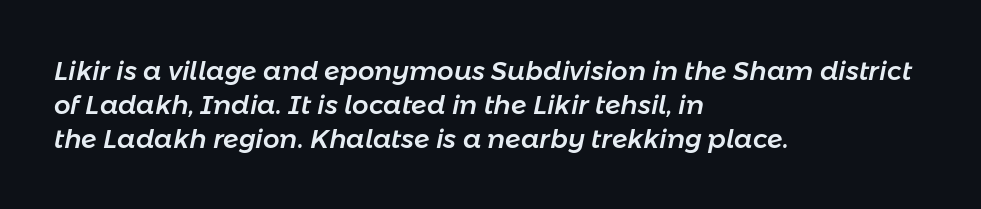
The line texture is even and compact thanks to regular tracking. The glyphs are unaccompanied by any horizontal stroke below them. Casual observation: everything's shoved over to the left. Regarding leading, the lines here are spaced in the standard way. The axis of the letterforms is tilted away from vertical.
